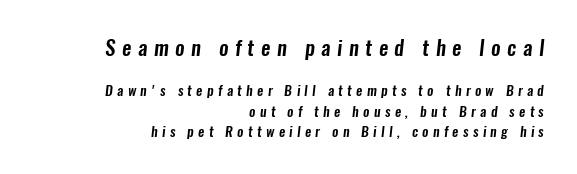
{"underline": "no", "align": "right", "line_spacing": "normal", "line_spacing_ratio": 1.45, "letter_spacing": "wide", "letter_spacing_em": 0.31, "larger_block": "first", "size_ratio": 1.5, "glyph_px": 21}
